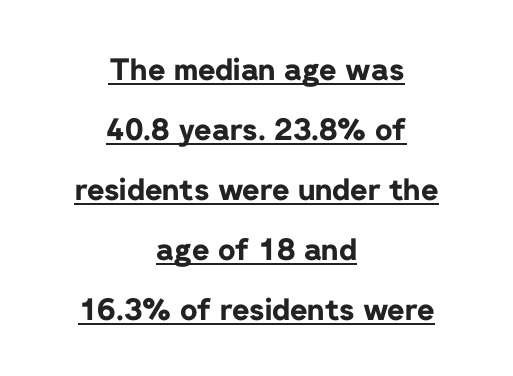
{"serif": "no", "italic": "no", "bold": "yes", "weight": "bold", "width": "normal", "stroke_contrast": "low", "x_height": "medium", "monospaced": "no", "underline": "yes", "align": "center", "line_spacing": "loose", "line_spacing_ratio": 2.0, "letter_spacing": "normal", "letter_spacing_em": 0.0, "glyph_px": 30}
